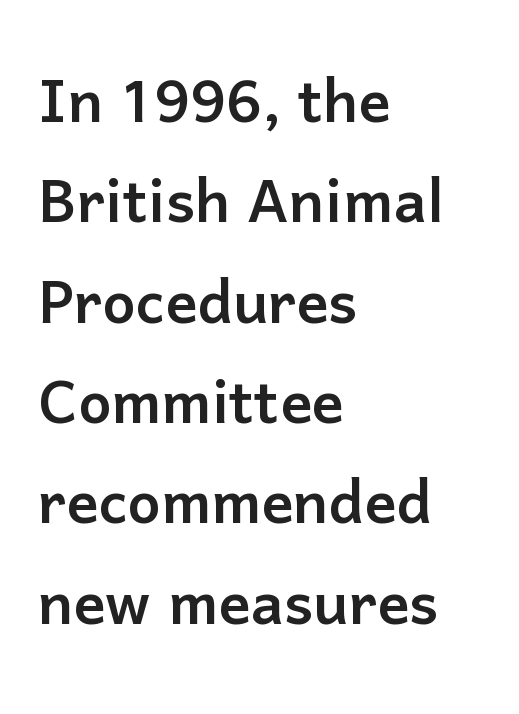
Q: Is the text italic (slanted)? A: No, it is upright.
Q: Is the typeface a serif or a sans-serif typeface? A: Sans-serif.
Q: Is the text underlined? A: No.
Q: How is the paragraph aligned? A: Left-aligned.
Q: Is the spacing between letters normal or unusually wide? A: Normal.
Q: Is the spacing between lines tight, normal or loose? A: Normal.
Q: Width (condensed, normal, or wide)? A: Normal.
Q: Stroke contrast? A: Low.
Q: x-height? A: Medium.
Q: Monospaced? A: No.
